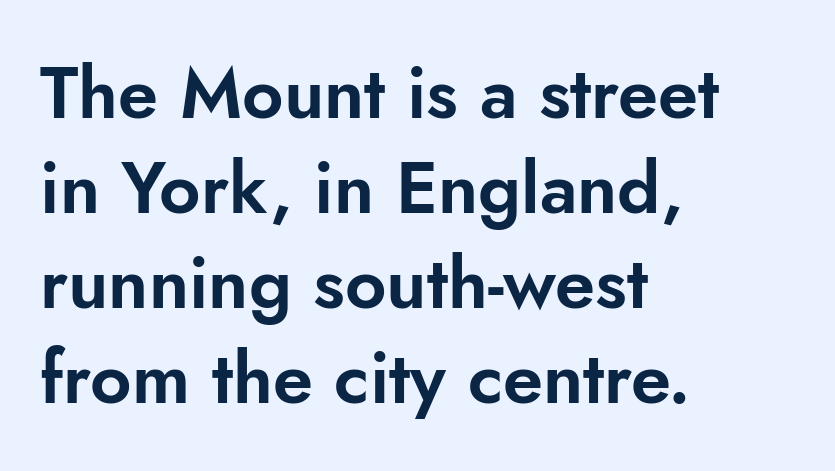
Is the letter spacing exaggerated? No — it looks like the ordinary default. Spacing verdict: proportional, widths tailored to each character. A clean baseline with only descenders dipping below it. The type sits square on the baseline with zero lean. Left-aligned paragraph, ragged on the right. Each new line begins a customary step beneath the previous one.
